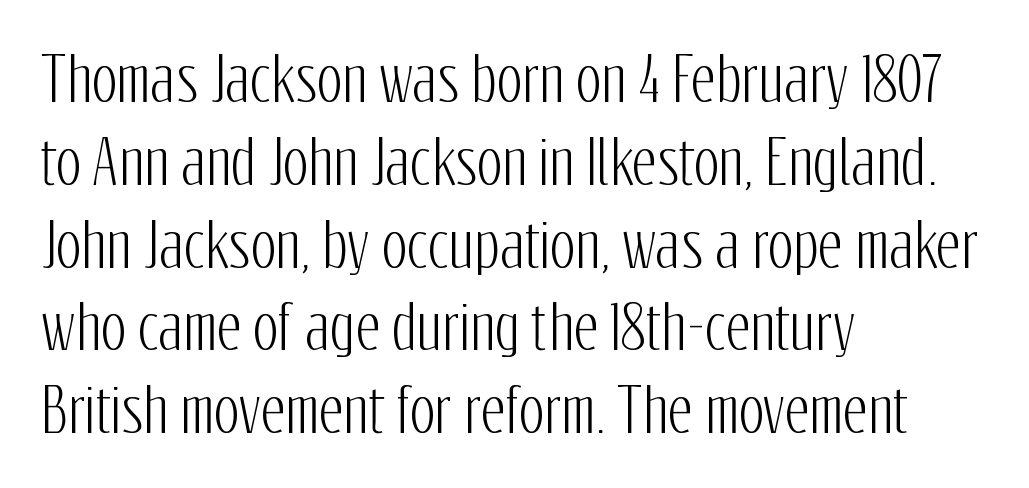
Q: Is the text italic (slanted)? A: No, it is upright.
Q: Is the typeface a serif or a sans-serif typeface? A: Sans-serif.
Q: Is the text underlined? A: No.
Q: How is the paragraph aligned? A: Left-aligned.
Q: Is the spacing between letters normal or unusually wide? A: Normal.
Q: Is the spacing between lines tight, normal or loose? A: Normal.
Q: Width (condensed, normal, or wide)? A: Condensed.
Q: Stroke contrast? A: Low.
Q: x-height? A: Medium.
Q: Monospaced? A: No.
